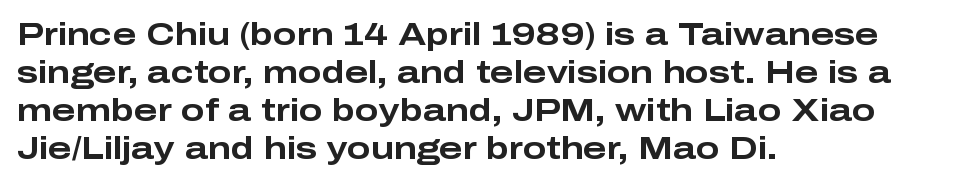
{"serif": "no", "italic": "no", "bold": "yes", "weight": "bold", "width": "wide", "stroke_contrast": "low", "x_height": "medium", "monospaced": "no", "underline": "no", "align": "left", "line_spacing_ratio": 1.23, "letter_spacing": "normal", "letter_spacing_em": 0.0, "glyph_px": 31}
